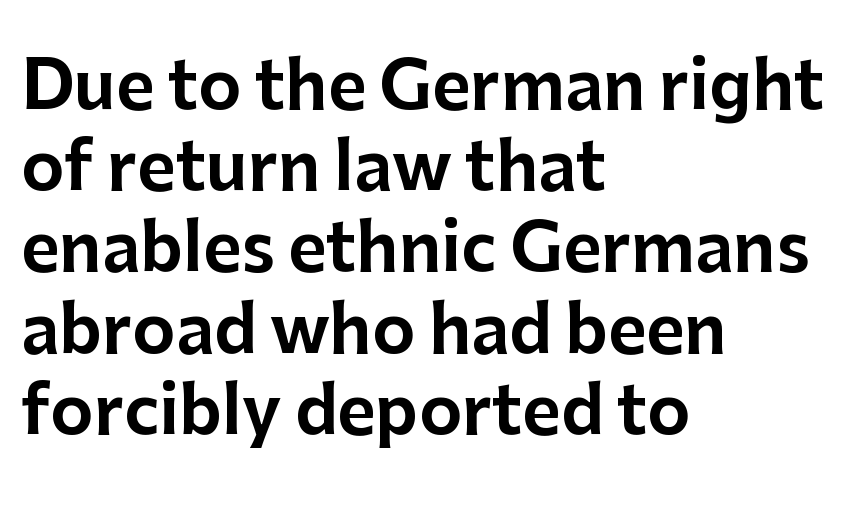
Q: Is the text italic (slanted)? A: No, it is upright.
Q: Is the typeface a serif or a sans-serif typeface? A: Sans-serif.
Q: Is the text underlined? A: No.
Q: How is the paragraph aligned? A: Left-aligned.
Q: Is the spacing between letters normal or unusually wide? A: Normal.
Q: Width (condensed, normal, or wide)? A: Normal.
Q: Stroke contrast? A: Low.
Q: x-height? A: Medium.
Q: Monospaced? A: No.
